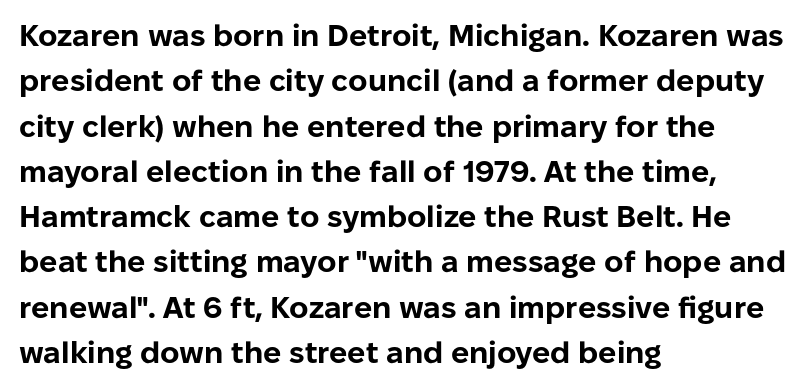
The image shows 30 px bold sans-serif type, upright; set left-aligned, normal line spacing (1.51x), normal letter spacing, not underlined; low stroke contrast and a medium x-height.
